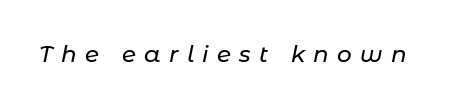
The image shows 23 px text type, italic (leaning right); set unusually wide letter spacing (+0.36 em), not underlined.
